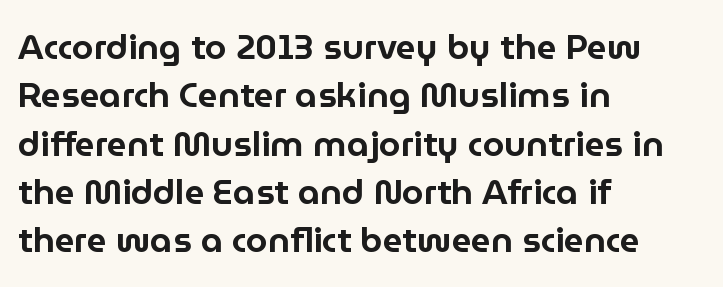
The image shows 35 px sans-serif type, upright; set left-aligned, normal line spacing (1.38x), normal letter spacing, not underlined; low stroke contrast and a medium x-height.
